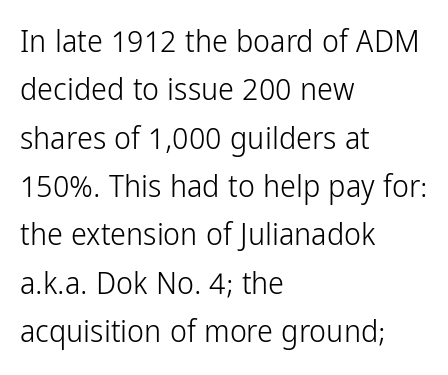
This is roman type, the default non-slanted kind. Stems and bowls with no extra thickness — not bold. The rendering uses natural spacing where letterforms have individual widths. How are the letters spaced? Ordinarily, with no added tracking. Descender tails drop into unmarked territory.
